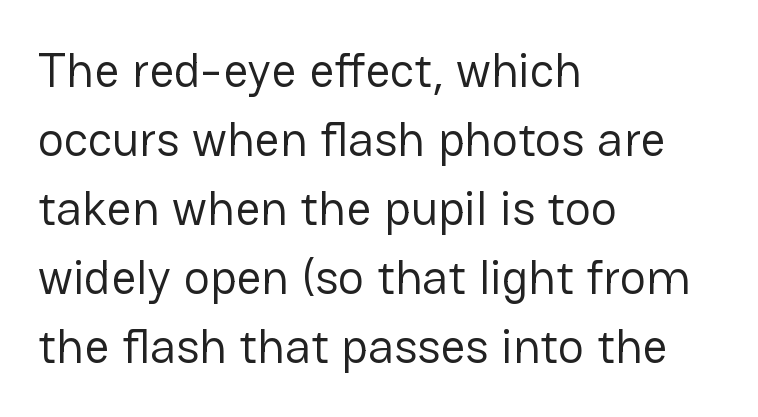
The image shows 49 px regular-weight sans-serif type, upright; set left-aligned, normal line spacing (1.41x), normal letter spacing, not underlined; low stroke contrast and a medium x-height.
